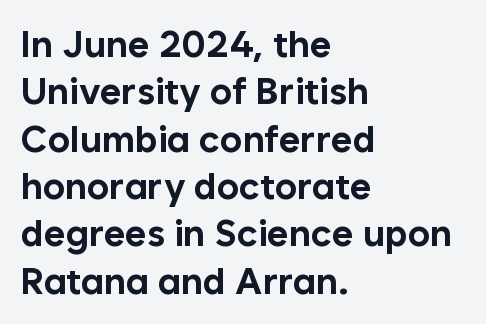
{"serif": "no", "italic": "no", "bold": "yes", "weight": "bold", "width": "normal", "stroke_contrast": "low", "x_height": "medium", "monospaced": "no", "underline": "no", "align": "left", "line_spacing": "normal", "line_spacing_ratio": 1.28, "letter_spacing": "normal", "letter_spacing_em": 0.0, "glyph_px": 37}
